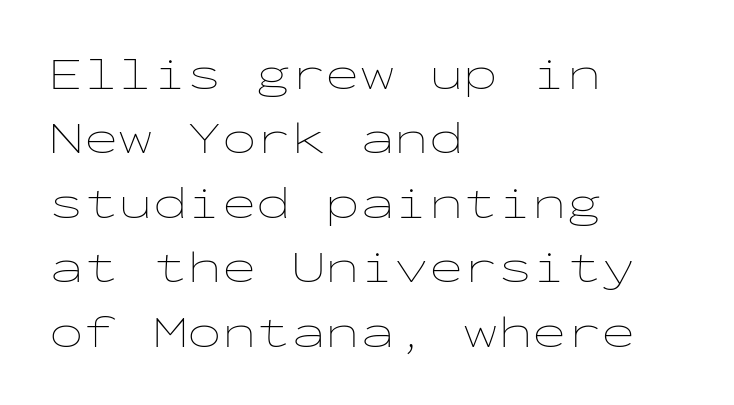
Q: Is the text bold? A: No.
Q: Is the text italic (slanted)? A: No, it is upright.
Q: Is the text underlined? A: No.
Q: How is the paragraph aligned? A: Left-aligned.
Q: Is the spacing between letters normal or unusually wide? A: Normal.
Q: Is the spacing between lines tight, normal or loose? A: Normal.
Q: Width (condensed, normal, or wide)? A: Wide.
Q: Stroke contrast? A: Low.
Q: x-height? A: Medium.
Q: Monospaced? A: Yes.
